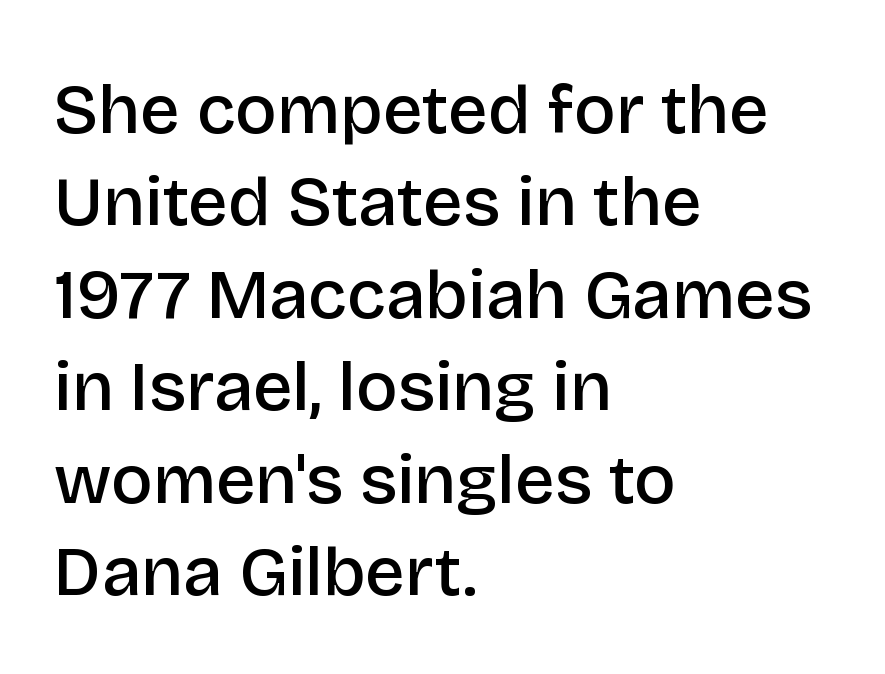
The image shows 70 px semibold sans-serif type, upright; set left-aligned, normal line spacing (1.32x), normal letter spacing, not underlined; low stroke contrast and a large x-height.
